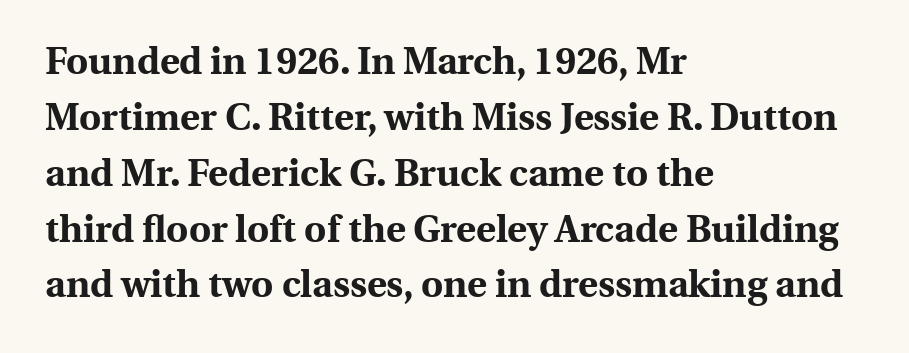
Q: Is the text bold? A: Yes.
Q: Is the text italic (slanted)? A: No, it is upright.
Q: Is the typeface a serif or a sans-serif typeface? A: Serif.
Q: Is the text underlined? A: No.
Q: How is the paragraph aligned? A: Left-aligned.
Q: Is the spacing between letters normal or unusually wide? A: Normal.
Q: Is the spacing between lines tight, normal or loose? A: Normal.
Q: Width (condensed, normal, or wide)? A: Normal.
Q: x-height? A: Medium.
Q: Monospaced? A: No.
